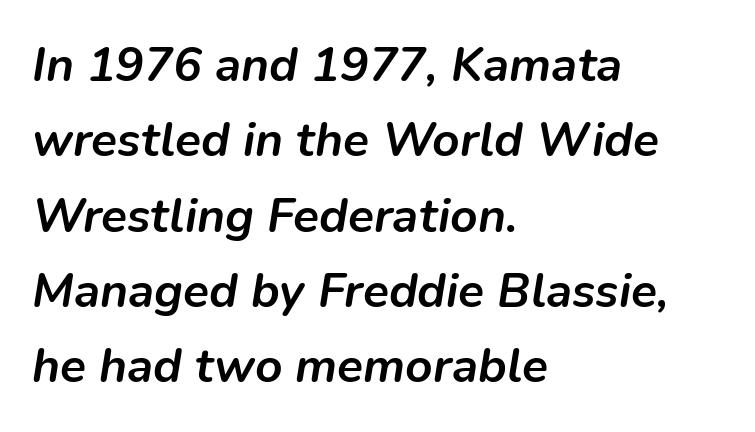
The image shows 48 px semibold type, italic (leaning right); set left-aligned, normal line spacing (1.57x), normal letter spacing, not underlined; low stroke contrast and a medium x-height.
